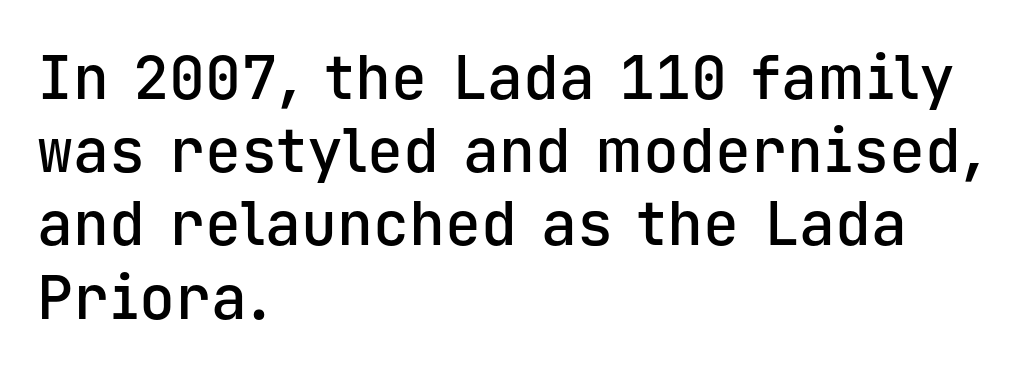
The image shows 60 px semibold sans-serif type, upright, monospaced; set left-aligned, line spacing 1.22x, normal letter spacing, not underlined; low stroke contrast and a medium x-height.
